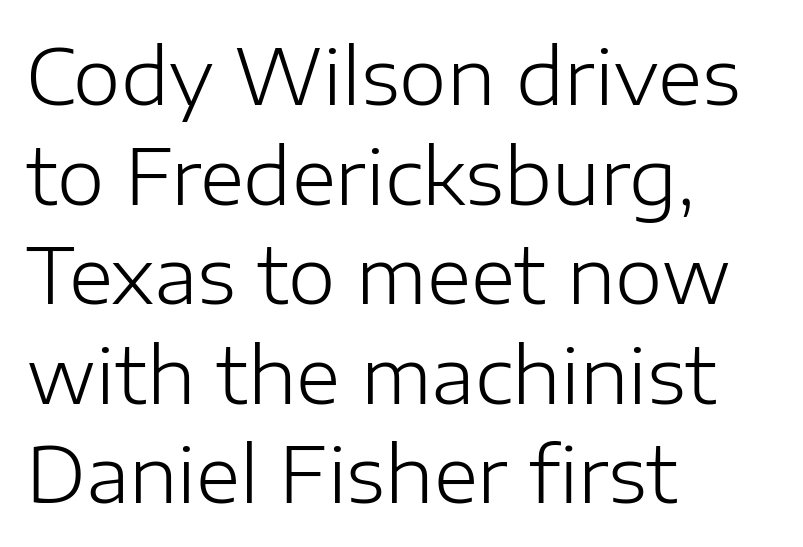
Q: Is the text bold? A: No.
Q: Is the text italic (slanted)? A: No, it is upright.
Q: Is the typeface a serif or a sans-serif typeface? A: Sans-serif.
Q: Is the text underlined? A: No.
Q: How is the paragraph aligned? A: Left-aligned.
Q: Is the spacing between letters normal or unusually wide? A: Normal.
Q: Is the spacing between lines tight, normal or loose? A: Normal.
Q: Width (condensed, normal, or wide)? A: Normal.
Q: Stroke contrast? A: Low.
Q: x-height? A: Medium.
Q: Monospaced? A: No.
